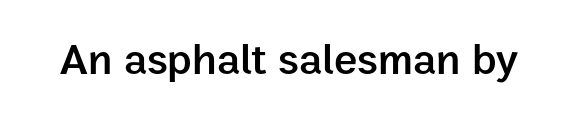
The image shows 44 px semibold sans-serif type, upright; set normal letter spacing, not underlined; low stroke contrast and a medium x-height.
